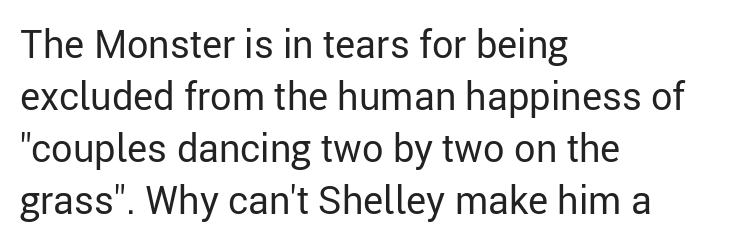
Q: Is the text bold? A: No.
Q: Is the text italic (slanted)? A: No, it is upright.
Q: Is the typeface a serif or a sans-serif typeface? A: Sans-serif.
Q: Is the text underlined? A: No.
Q: How is the paragraph aligned? A: Left-aligned.
Q: Is the spacing between letters normal or unusually wide? A: Normal.
Q: Is the spacing between lines tight, normal or loose? A: Normal.
Q: Width (condensed, normal, or wide)? A: Normal.
Q: Stroke contrast? A: Low.
Q: x-height? A: Medium.
Q: Monospaced? A: No.
